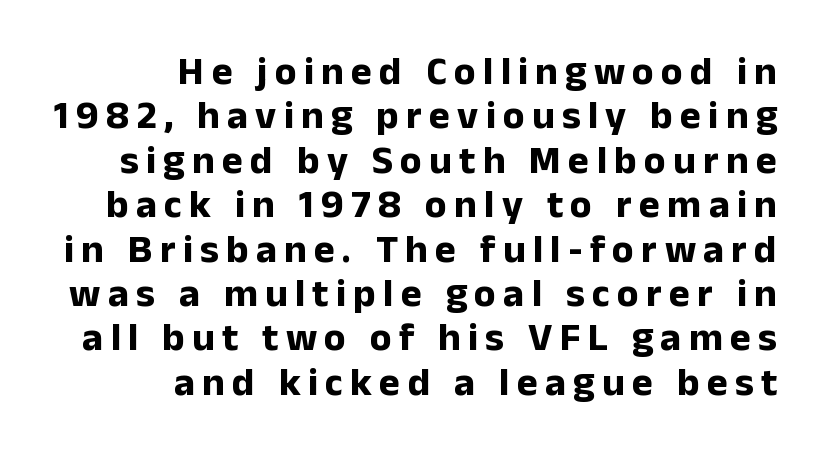
Q: Is the text bold? A: Yes.
Q: Is the text italic (slanted)? A: No, it is upright.
Q: Is the typeface a serif or a sans-serif typeface? A: Sans-serif.
Q: Is the text underlined? A: No.
Q: How is the paragraph aligned? A: Right-aligned.
Q: Is the spacing between lines tight, normal or loose? A: Tight.
Q: Width (condensed, normal, or wide)? A: Normal.
Q: Stroke contrast? A: Low.
Q: x-height? A: Medium.
Q: Monospaced? A: No.
